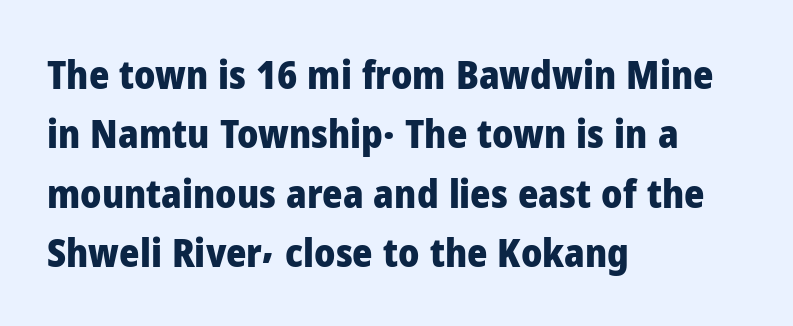
The image shows 39 px heavy sans-serif type, upright; set left-aligned, normal line spacing (1.52x), normal letter spacing, not underlined; low stroke contrast and a medium x-height.
